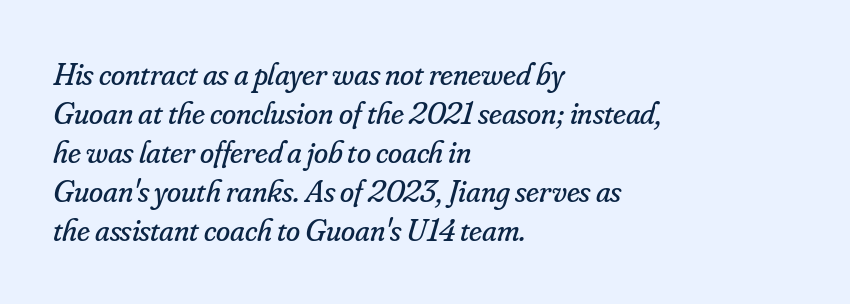
The designer went with a serif here, giving each stem small feet. The face used here is proportionally spaced, like ordinary book or web type. The letterforms sit at book weight or below. The area under the type is left untouched. Designer's note — italics engaged. Letter spacing: default.
